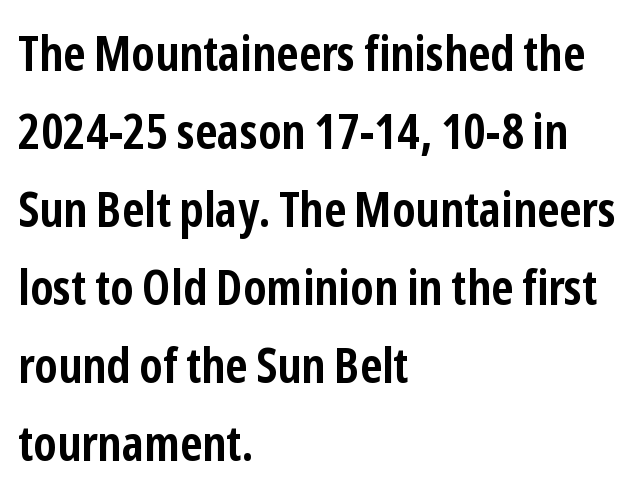
The image shows 49 px semibold, condensed sans-serif type, upright; set left-aligned, normal line spacing (1.59x), normal letter spacing, not underlined; low stroke contrast and a medium x-height.
